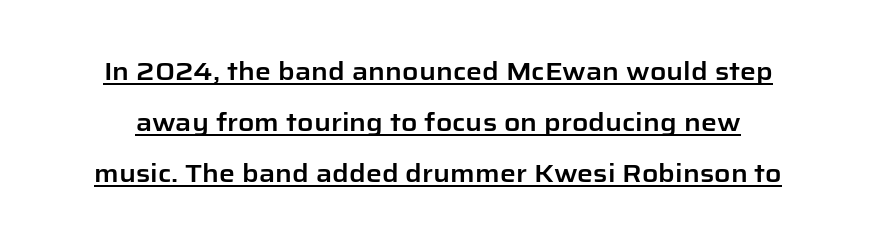
The image shows 25 px text type, upright; set loose line spacing (2.04x), normal letter spacing, underlined.
